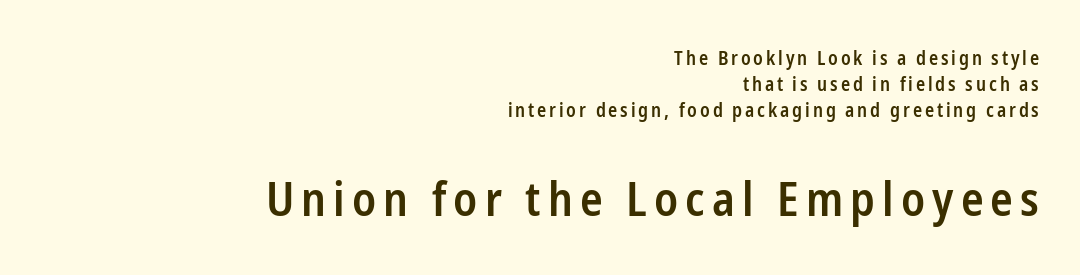
{"serif": "no", "italic": "no", "bold": "semi", "weight": "semibold", "width": "condensed", "stroke_contrast": "low", "x_height": "medium", "monospaced": "no", "underline": "no", "align": "right", "line_spacing": "normal", "line_spacing_ratio": 1.38, "larger_block": "second", "size_ratio": 2.47, "glyph_px": 47}
